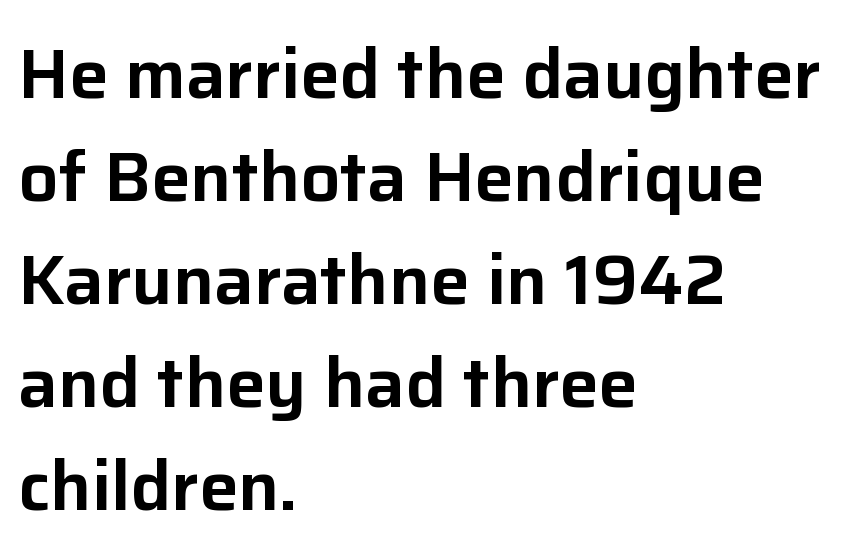
{"serif": "no", "italic": "no", "width": "normal", "stroke_contrast": "low", "x_height": "medium", "monospaced": "no", "underline": "no", "align": "left", "line_spacing": "normal", "line_spacing_ratio": 1.47, "letter_spacing": "normal", "letter_spacing_em": 0.0, "glyph_px": 70}
